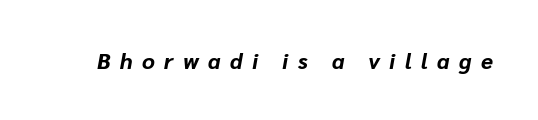
The image shows 22 px bold type, italic (leaning right); set unusually wide letter spacing (+0.43 em), not underlined.
